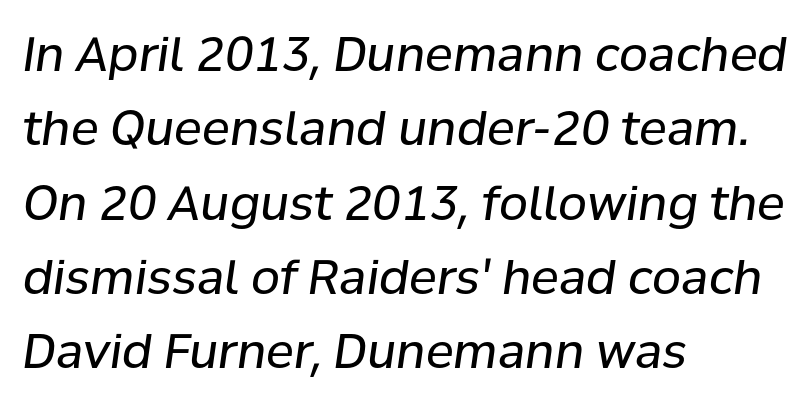
The image shows 47 px regular-weight type, italic (leaning right); set left-aligned, normal line spacing (1.58x), normal letter spacing, not underlined; low stroke contrast and a medium x-height.
